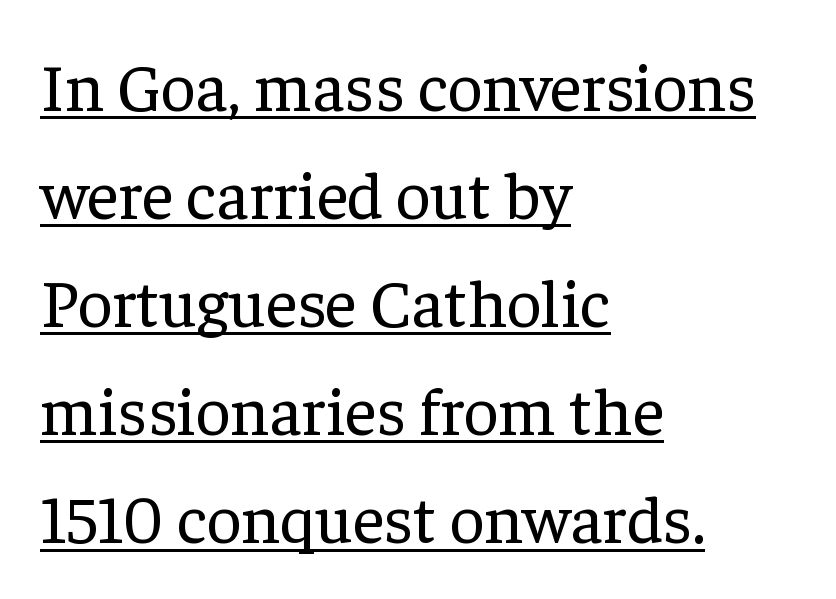
Q: Is the text bold? A: No.
Q: Is the text italic (slanted)? A: No, it is upright.
Q: Is the typeface a serif or a sans-serif typeface? A: Serif.
Q: Is the text underlined? A: Yes.
Q: How is the paragraph aligned? A: Left-aligned.
Q: Is the spacing between letters normal or unusually wide? A: Normal.
Q: Is the spacing between lines tight, normal or loose? A: Normal.
Q: Width (condensed, normal, or wide)? A: Normal.
Q: Stroke contrast? A: Low.
Q: x-height? A: Medium.
Q: Monospaced? A: No.
